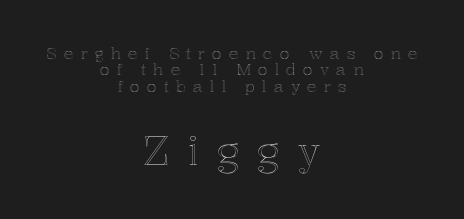
Q: Is the text italic (slanted)? A: No, it is upright.
Q: Is the text underlined? A: No.
Q: How is the paragraph aligned? A: Centered.
Q: Is the spacing between letters normal or unusually wide? A: Unusually wide.
Q: Is the spacing between lines tight, normal or loose? A: Tight.
Q: Which block of text is set in a larger size, the first (top) or the second (bottom)? A: The second (bottom) one.
Q: Width (condensed, normal, or wide)? A: Normal.
Q: x-height? A: Medium.
Q: Monospaced? A: No.
